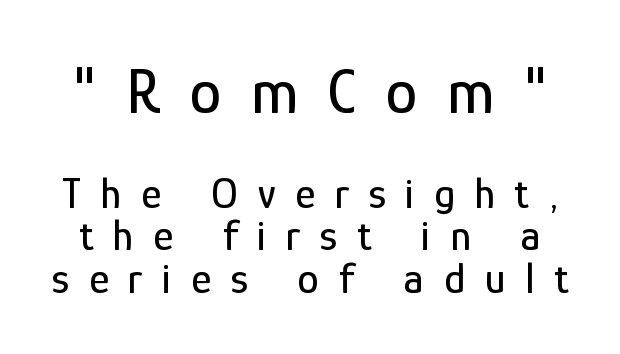
The image shows 64 px condensed sans-serif type, upright; set tight line spacing (0.99x), unusually wide letter spacing (+0.46 em), not underlined; the first (top) block is 1.49x larger; low stroke contrast and a medium x-height.
